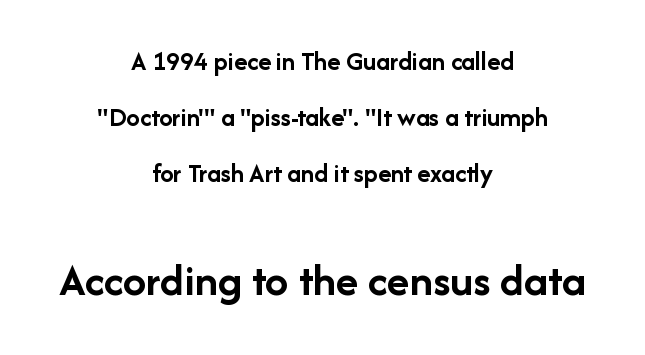
This rendering uses center alignment, leaving both contours irregular but symmetric. A clean baseline with only descenders dipping below it. Block two is the big one; block one sits smaller above it. Is this a fixed-width face? No — the glyphs have proportional, varying widths. The characters display no serif detailing; their extremities are plain. Is there much room between lines? Yes — plenty of vertical air separates them.
